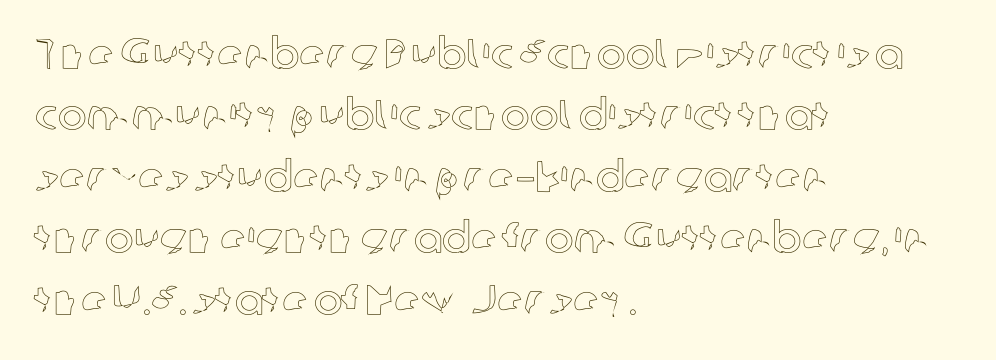
A bare baseline throughout the passage. Upright lettering throughout. Students, observe: this is what conventionally led text looks like. This sample has the flowing, uneven cadence of proportional lettering. Letter spacing: default.
